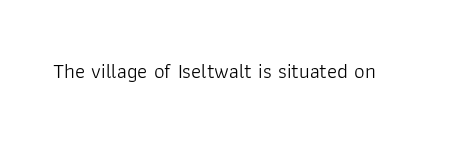
{"italic": "no", "bold": "no", "underline": "no", "letter_spacing": "normal", "letter_spacing_em": 0.0, "glyph_px": 21}
